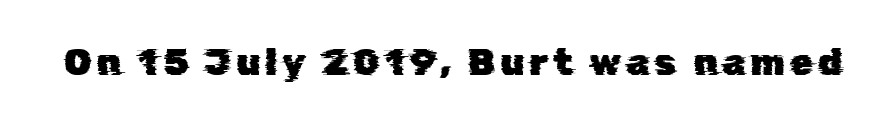
Observe the absence of serifs on each vertical stroke in this sample. The letters advance in unequal steps, a hallmark of proportional type. This rendering features lettering with no underline.
